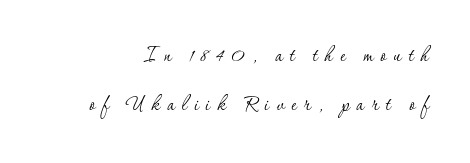
Q: Is the text bold? A: No.
Q: Is the text italic (slanted)? A: Yes.
Q: Is the text underlined? A: No.
Q: Is the spacing between letters normal or unusually wide? A: Unusually wide.
Q: Is the spacing between lines tight, normal or loose? A: Loose.
